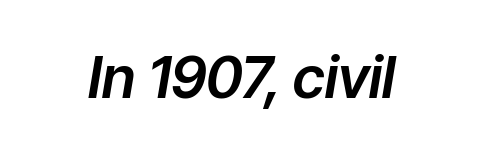
Q: Is the text italic (slanted)? A: Yes, it leans right by about 9 degrees.
Q: Is the text underlined? A: No.
Q: Is the spacing between letters normal or unusually wide? A: Normal.
Q: Width (condensed, normal, or wide)? A: Normal.
Q: Stroke contrast? A: Low.
Q: x-height? A: Medium.
Q: Monospaced? A: No.
